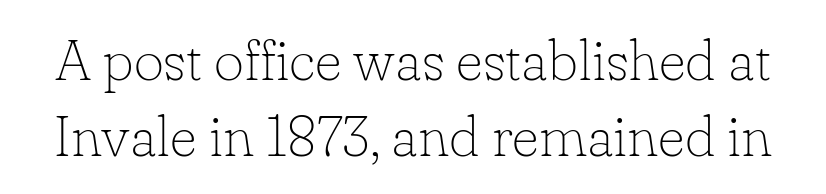
The image shows 58 px thin serif type, upright; set normal line spacing (1.31x), normal letter spacing, not underlined; low stroke contrast and a small x-height.
